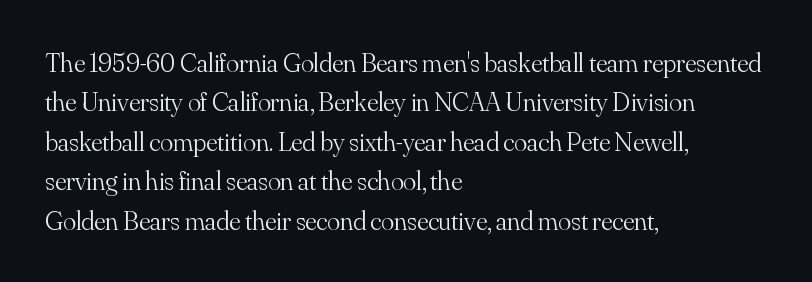
{"italic": "no", "bold": "no", "underline": "no", "align": "left", "line_spacing": "normal", "line_spacing_ratio": 1.46, "letter_spacing": "normal", "letter_spacing_em": 0.0, "glyph_px": 27}
